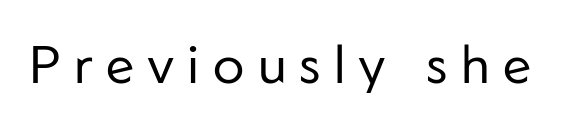
{"serif": "no", "italic": "no", "bold": "no", "weight": "regular", "width": "normal", "stroke_contrast": "low", "x_height": "medium", "monospaced": "no", "underline": "no", "letter_spacing": "wide", "letter_spacing_em": 0.26, "glyph_px": 53}
